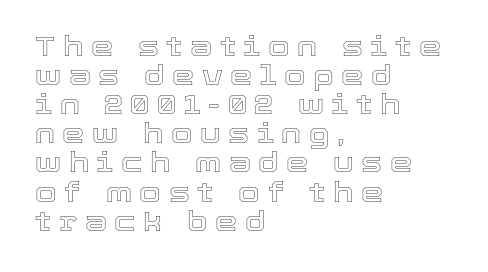
The image shows 28 px text type, upright; set left-aligned, tight line spacing (1.04x), unusually wide letter spacing (+0.27 em), not underlined; a medium x-height.
